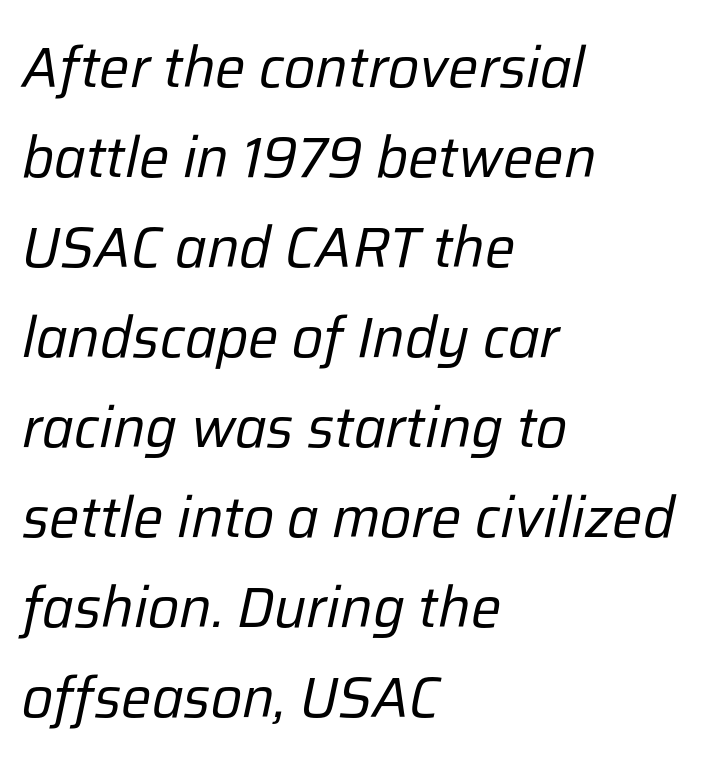
Q: Is the text bold? A: No.
Q: Is the text italic (slanted)? A: Yes, it leans right by about 12 degrees.
Q: Is the text underlined? A: No.
Q: How is the paragraph aligned? A: Left-aligned.
Q: Is the spacing between letters normal or unusually wide? A: Normal.
Q: Is the spacing between lines tight, normal or loose? A: Normal.
Q: Width (condensed, normal, or wide)? A: Normal.
Q: Stroke contrast? A: Low.
Q: x-height? A: Medium.
Q: Monospaced? A: No.
